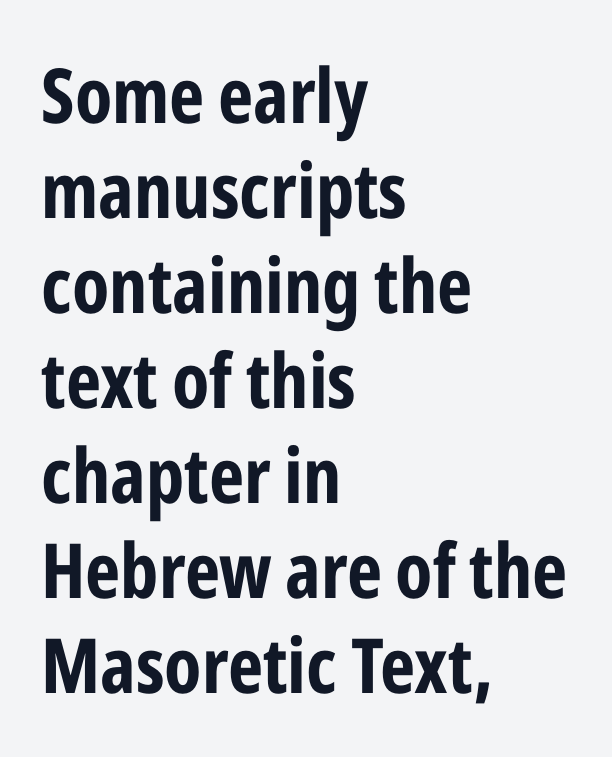
Caption: standard tracking, unaltered. The passage shown is typed in a proportional face where columns would drift. A typesetter would call this leading conventional body-copy spacing. Decoration check: the copy has no underline. Designer's note — italics off, roman on.
